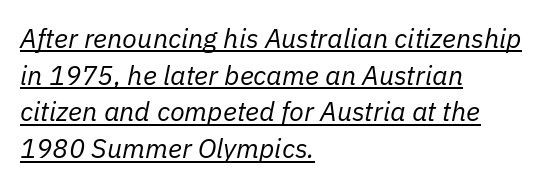
The passage shown is underscored from start to finish. If you measured baseline to baseline, you'd find a middling distance. Compared with a centered layout, this one pins lines to the left instead. Unbolded letterforms with no extra heft.
